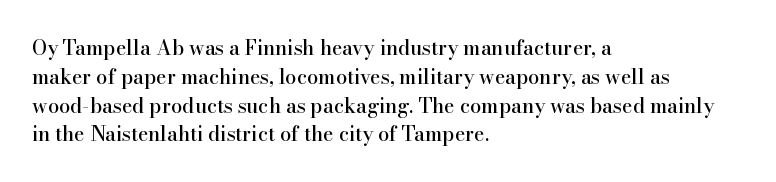
The image shows 20 px text type, upright; set left-aligned, normal line spacing (1.44x), normal letter spacing, not underlined.
